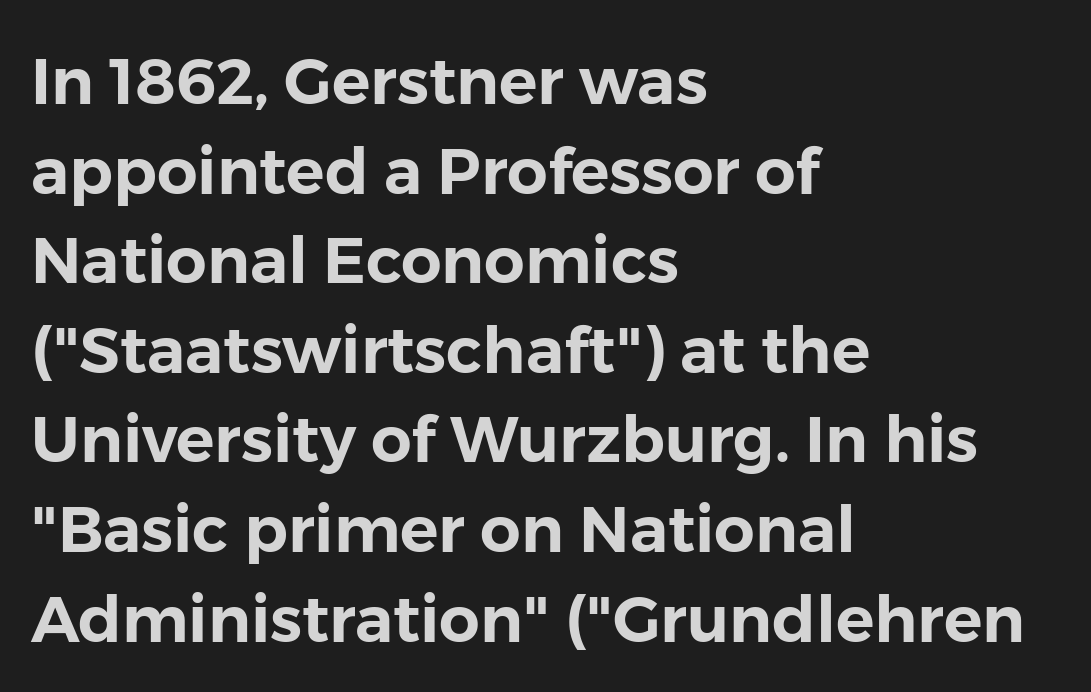
The image shows 64 px sans-serif type, upright; set left-aligned, normal line spacing (1.4x), normal letter spacing, not underlined; low stroke contrast and a medium x-height.
